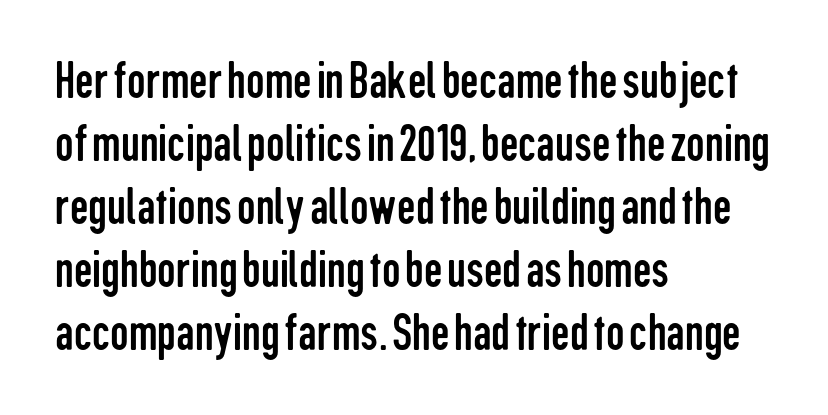
The image shows 52 px regular-weight, condensed sans-serif type, upright; set left-aligned, line spacing 1.21x, normal letter spacing, not underlined; low stroke contrast and a medium x-height.
